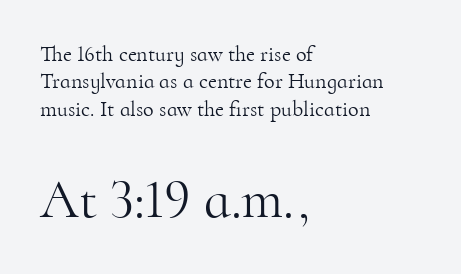
Q: Is the text bold? A: No.
Q: Is the text italic (slanted)? A: No, it is upright.
Q: Is the typeface a serif or a sans-serif typeface? A: Serif.
Q: Is the text underlined? A: No.
Q: How is the paragraph aligned? A: Left-aligned.
Q: Is the spacing between letters normal or unusually wide? A: Normal.
Q: Is the spacing between lines tight, normal or loose? A: Normal.
Q: Which block of text is set in a larger size, the first (top) or the second (bottom)? A: The second (bottom) one.
Q: Width (condensed, normal, or wide)? A: Normal.
Q: Stroke contrast? A: High.
Q: x-height? A: Small.
Q: Monospaced? A: No.
